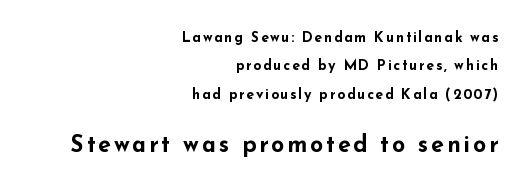
The image shows 23 px bold type, upright; set right-aligned, loose line spacing (2.02x), not underlined; the second (bottom) block is 1.64x larger.
